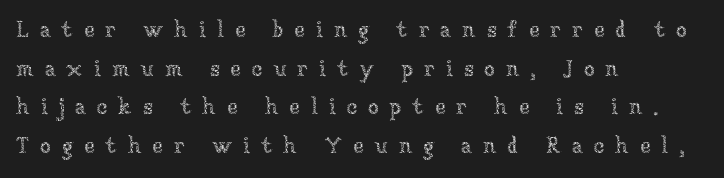
The image shows 22 px text type, upright; set left-aligned, line spacing 1.76x, unusually wide letter spacing (+0.49 em), not underlined.
